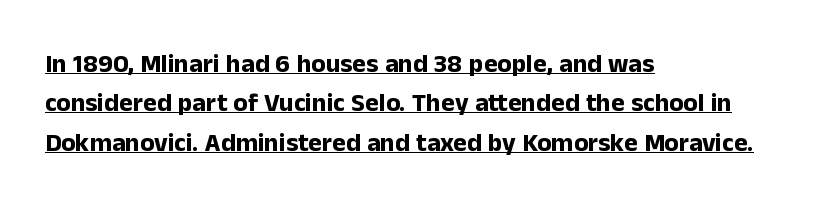
The rows are spaced the way most documents space them. In designer terms, the underline attribute is active on this setting. Pretty heavy lettering here — definitely bold. The passage is arranged the way most books set body copy — flush left. Observe the ordinary spacing: letters are neighbours, not strangers.
